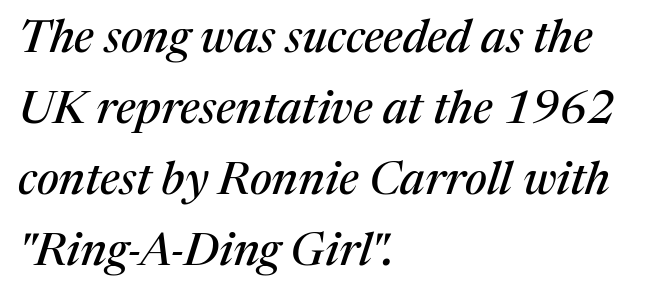
The image shows 46 px serif type, italic (leaning right); set left-aligned, normal line spacing (1.54x), normal letter spacing, not underlined; medium stroke contrast and a medium x-height.
